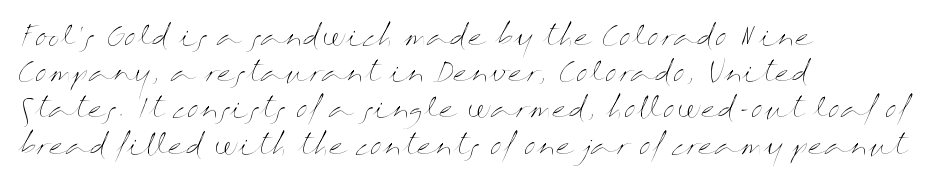
Q: Is the text bold? A: No.
Q: Is the text italic (slanted)? A: Yes.
Q: Is the text underlined? A: No.
Q: How is the paragraph aligned? A: Left-aligned.
Q: Is the spacing between letters normal or unusually wide? A: Normal.
Q: Is the spacing between lines tight, normal or loose? A: Normal.
